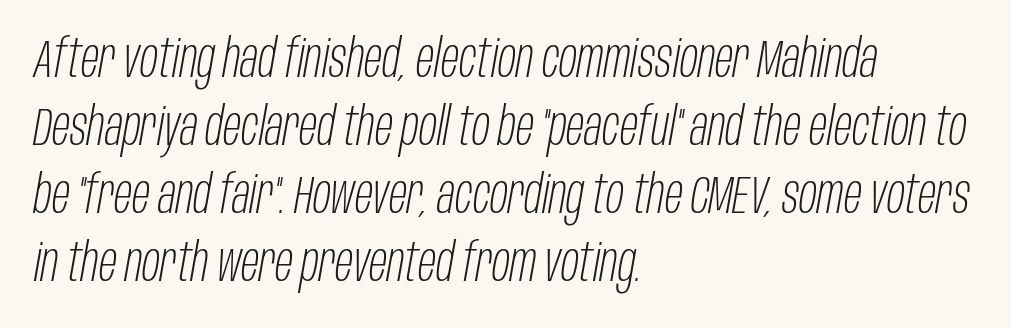
The image shows 53 px light, condensed type, italic (leaning right); set left-aligned, normal line spacing (1.28x), normal letter spacing, not underlined; low stroke contrast and a large x-height.
